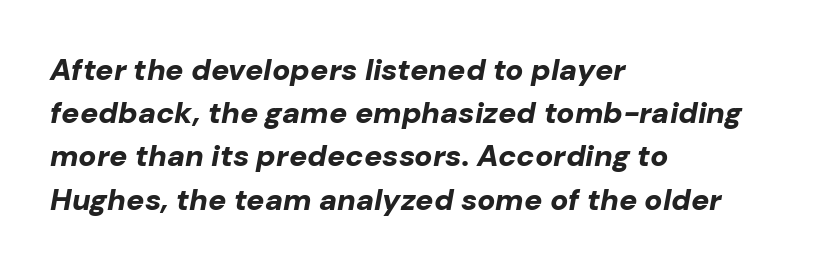
{"italic": "yes", "lean": "right", "slant_degrees": 10, "bold": "yes", "weight": "bold", "width": "normal", "stroke_contrast": "low", "x_height": "medium", "monospaced": "no", "underline": "no", "align": "left", "line_spacing": "normal", "line_spacing_ratio": 1.44, "letter_spacing": "normal", "letter_spacing_em": 0.0, "glyph_px": 30}
